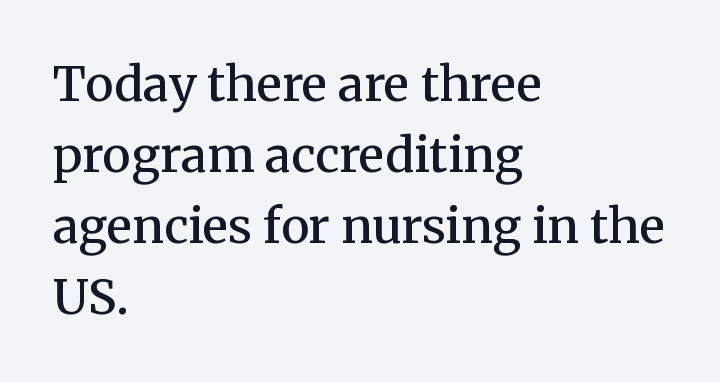
The image shows 48 px semibold serif type, upright; set left-aligned, normal line spacing (1.48x), normal letter spacing, not underlined; medium stroke contrast and a medium x-height.
